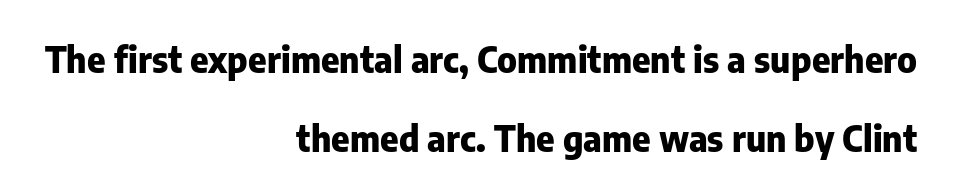
Q: Is the text bold? A: Yes.
Q: Is the text italic (slanted)? A: No, it is upright.
Q: Is the typeface a serif or a sans-serif typeface? A: Sans-serif.
Q: Is the text underlined? A: No.
Q: How is the paragraph aligned? A: Right-aligned.
Q: Is the spacing between letters normal or unusually wide? A: Normal.
Q: Is the spacing between lines tight, normal or loose? A: Loose.
Q: Width (condensed, normal, or wide)? A: Normal.
Q: Stroke contrast? A: Low.
Q: x-height? A: Medium.
Q: Monospaced? A: No.
